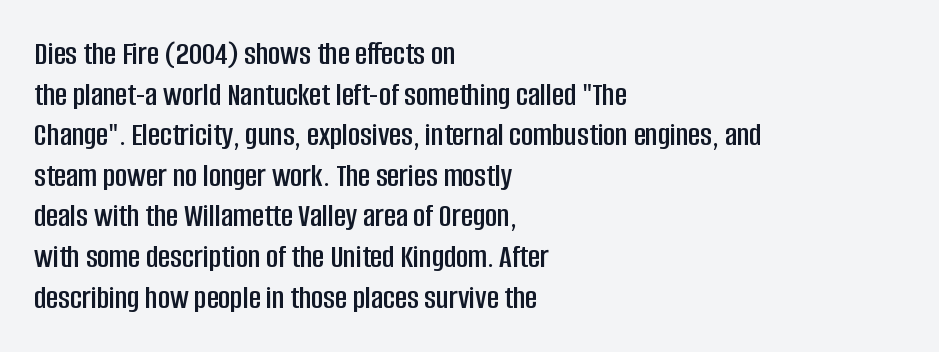
Nothing unusual about the tracking: characters are spaced as the font intends. Rendered with straight, roman letterforms. This sample is left-justified, so line endings fall wherever the words run out. The passage shown is not underscored anywhere.
